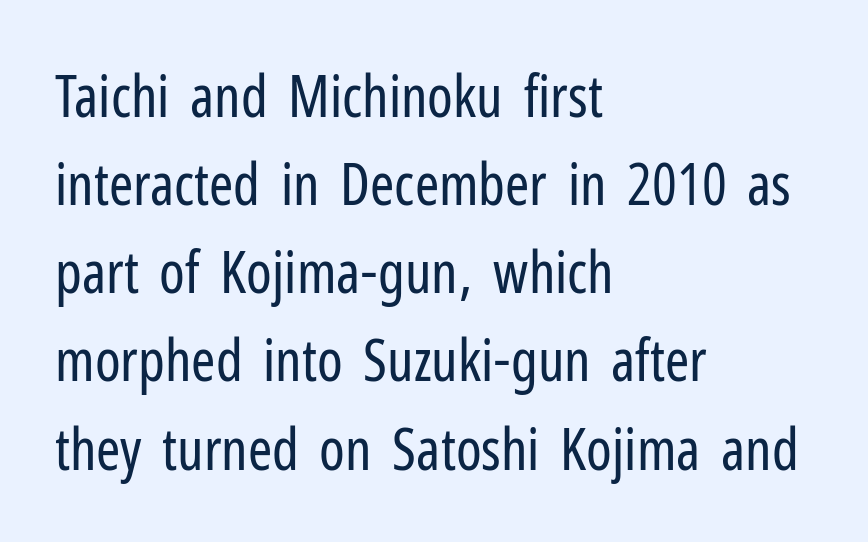
{"serif": "no", "italic": "no", "bold": "no", "weight": "regular", "width": "condensed", "stroke_contrast": "low", "x_height": "medium", "monospaced": "no", "underline": "no", "align": "left", "line_spacing": "normal", "line_spacing_ratio": 1.52, "letter_spacing": "normal", "letter_spacing_em": 0.0, "glyph_px": 58}
